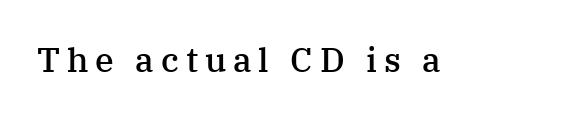
The image shows 34 px semibold serif type, upright; set unusually wide letter spacing (+0.2 em), not underlined; medium stroke contrast and a medium x-height.
